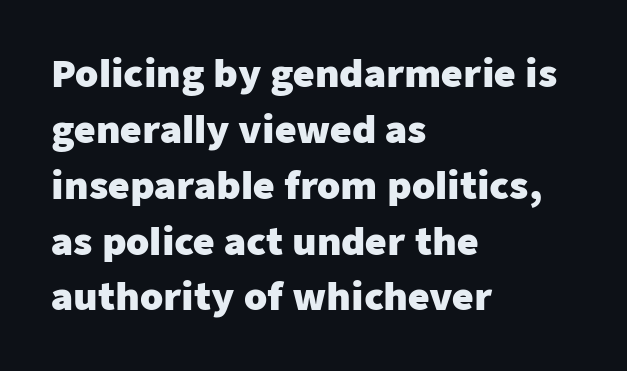
{"serif": "no", "italic": "no", "bold": "yes", "weight": "heavy", "width": "normal", "stroke_contrast": "low", "x_height": "medium", "monospaced": "no", "underline": "no", "align": "left", "line_spacing": "normal", "line_spacing_ratio": 1.51, "letter_spacing": "normal", "letter_spacing_em": 0.0, "glyph_px": 37}
